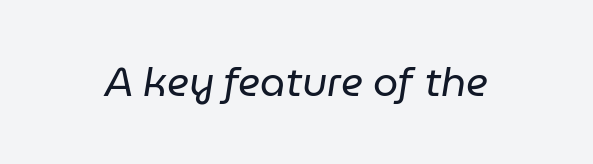
Q: Is the text bold? A: No.
Q: Is the text italic (slanted)? A: Yes, it leans right by about 9 degrees.
Q: Is the text underlined? A: No.
Q: Is the spacing between letters normal or unusually wide? A: Normal.
Q: Width (condensed, normal, or wide)? A: Normal.
Q: Stroke contrast? A: Low.
Q: x-height? A: Medium.
Q: Monospaced? A: No.
